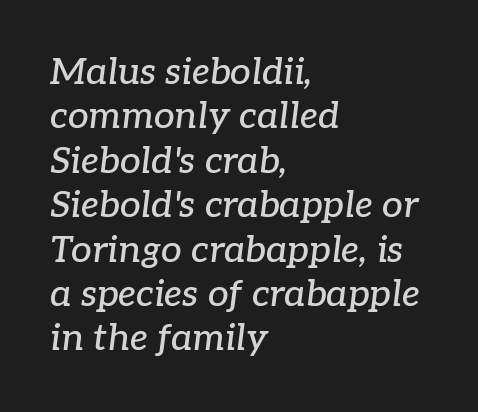
Q: Is the text italic (slanted)? A: Yes, it leans right by about 7 degrees.
Q: Is the typeface a serif or a sans-serif typeface? A: Serif.
Q: Is the text underlined? A: No.
Q: How is the paragraph aligned? A: Left-aligned.
Q: Is the spacing between letters normal or unusually wide? A: Normal.
Q: Width (condensed, normal, or wide)? A: Normal.
Q: Stroke contrast? A: Low.
Q: x-height? A: Medium.
Q: Monospaced? A: No.
